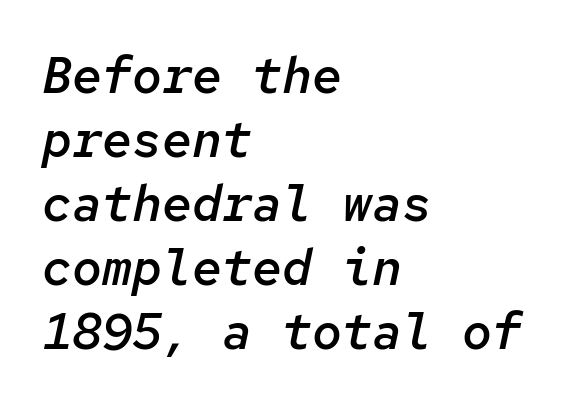
The image shows 50 px semibold type, italic (leaning right), monospaced; set left-aligned, normal line spacing (1.28x), normal letter spacing, not underlined; low stroke contrast and a medium x-height.
